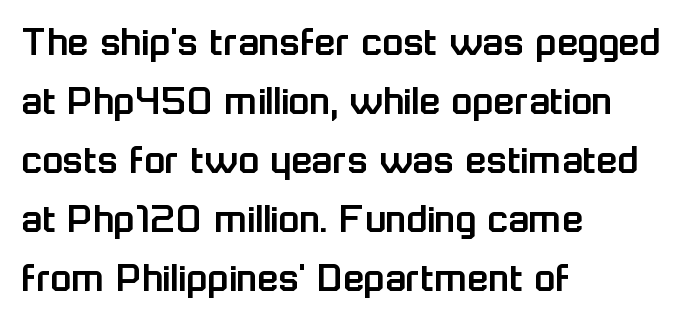
Only glyphs here, with clear space below each row. The letters carry no serifs — their stems end cleanly without finishing strokes. Each new line begins a customary step beneath the previous one. The axis of the letterforms is exactly vertical. This sample has the flowing, uneven cadence of proportional lettering.
